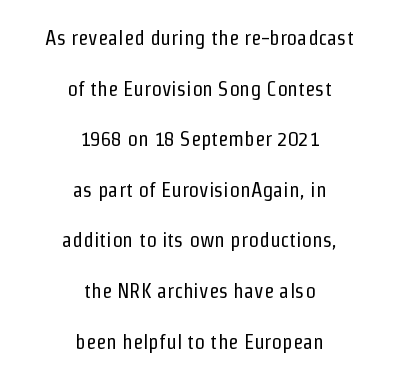
Q: Is the text bold? A: No.
Q: Is the text italic (slanted)? A: No, it is upright.
Q: Is the text underlined? A: No.
Q: How is the paragraph aligned? A: Centered.
Q: Is the spacing between letters normal or unusually wide? A: Normal.
Q: Is the spacing between lines tight, normal or loose? A: Loose.
